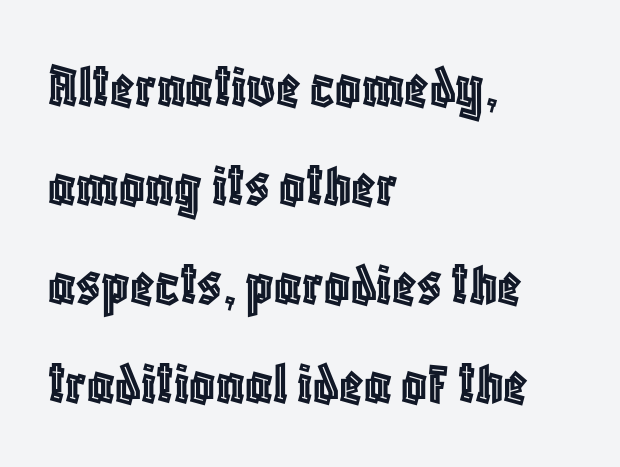
The setting favours the left margin, as ordinary paragraphs usually do. The letters advance in unequal steps, a hallmark of proportional type. The glyphs are unaccompanied by any horizontal stroke below them. Characters follow at the spacing the type designer built in. Successive baselines arrive at the customary interval. Do the letters lean? They stand straight.
